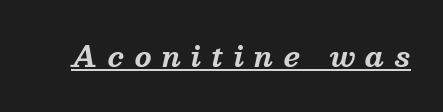
The image shows 27 px bold type, italic (leaning right); set unusually wide letter spacing (+0.38 em), underlined.
